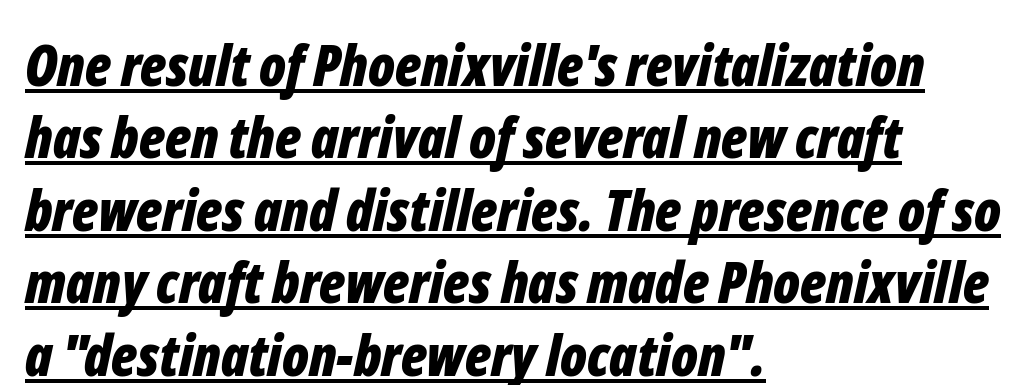
Strokes here are thick enough to call this a true bold. Caption: lettering with a line underneath. Is the letter spacing exaggerated? No — it looks like the ordinary default. Do the characters align in a grid? No, the font is proportional. Reading down the column, the eye jumps a familiar distance to each next line.
